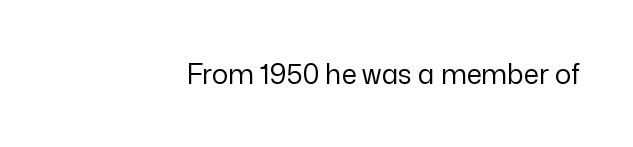
The passage is arranged like a letterhead date or caption credit — flush right. Letters have the restrained weight of plain body copy at most. Decoration check: the copy has no underline. Nobody touched the tracking dial on this one. Vertical strokes here are truly vertical.
